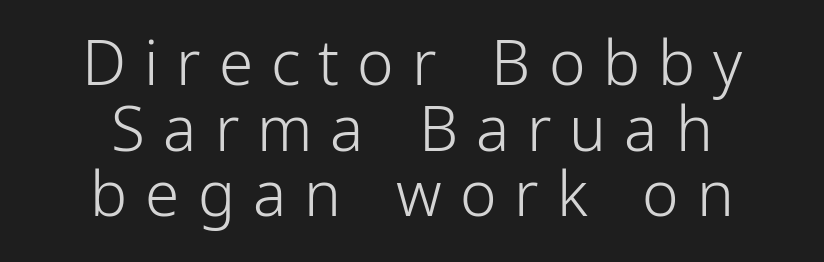
{"serif": "no", "italic": "no", "bold": "no", "weight": "light", "width": "condensed", "stroke_contrast": "low", "x_height": "medium", "monospaced": "no", "underline": "no", "align": "center", "line_spacing": "tight", "line_spacing_ratio": 1.06, "letter_spacing": "wide", "letter_spacing_em": 0.29, "glyph_px": 62}
